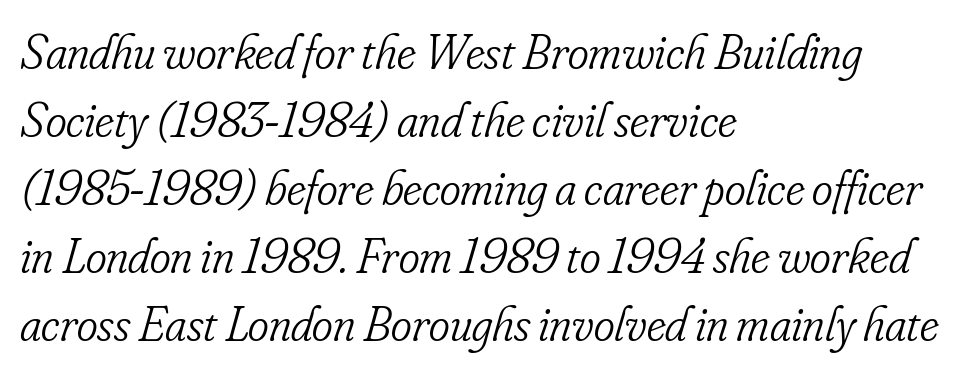
The image shows 50 px light, condensed serif type, italic (leaning right); set left-aligned, normal line spacing (1.36x), normal letter spacing, not underlined; low stroke contrast and a small x-height.
